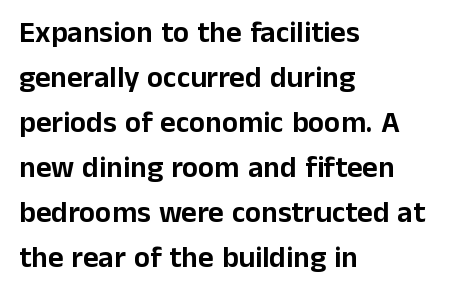
Q: Is the text italic (slanted)? A: No, it is upright.
Q: Is the typeface a serif or a sans-serif typeface? A: Sans-serif.
Q: Is the text underlined? A: No.
Q: How is the paragraph aligned? A: Left-aligned.
Q: Is the spacing between letters normal or unusually wide? A: Normal.
Q: Is the spacing between lines tight, normal or loose? A: Normal.
Q: Width (condensed, normal, or wide)? A: Normal.
Q: Stroke contrast? A: Low.
Q: x-height? A: Medium.
Q: Monospaced? A: No.
